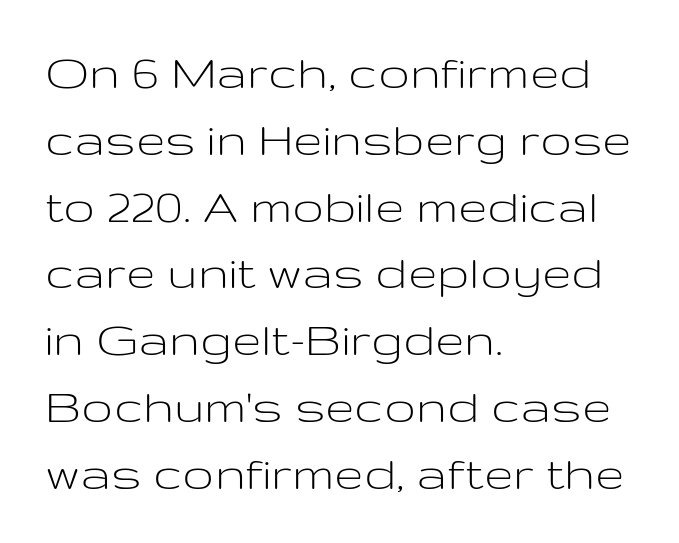
What kind of face is this? One without serifs — a sans. Weight: not bold — regular or lighter. Students, observe: this is what conventionally led text looks like. Does the lettering tilt? It doesn't — this is upright.
